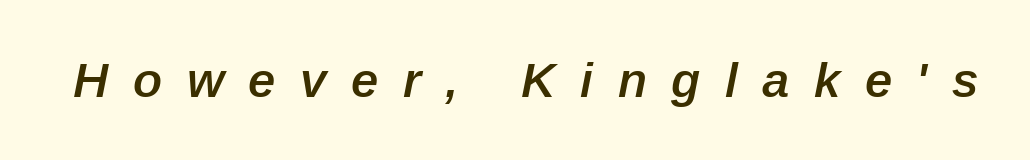
Q: Is the text bold? A: Semi-bold.
Q: Is the text italic (slanted)? A: Yes, it leans right by about 12 degrees.
Q: Is the text underlined? A: No.
Q: Is the spacing between letters normal or unusually wide? A: Unusually wide.
Q: Width (condensed, normal, or wide)? A: Normal.
Q: Stroke contrast? A: Low.
Q: x-height? A: Medium.
Q: Monospaced? A: No.
